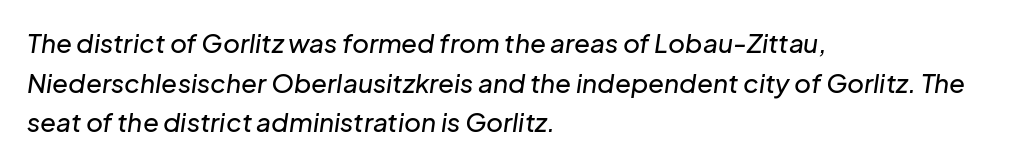
The image shows 26 px text type, italic (leaning right); set left-aligned, normal line spacing (1.52x), normal letter spacing, not underlined.
